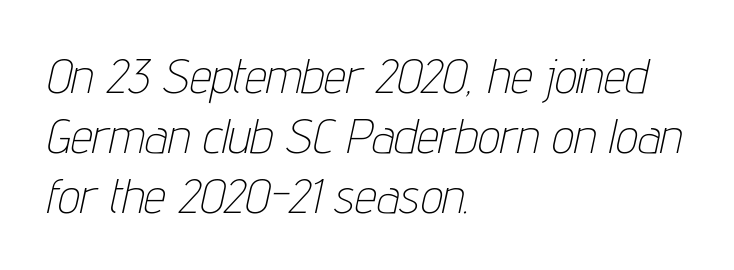
The image shows 49 px thin, condensed type, italic (leaning right); set left-aligned, line spacing 1.22x, normal letter spacing, not underlined; low stroke contrast and a medium x-height.
